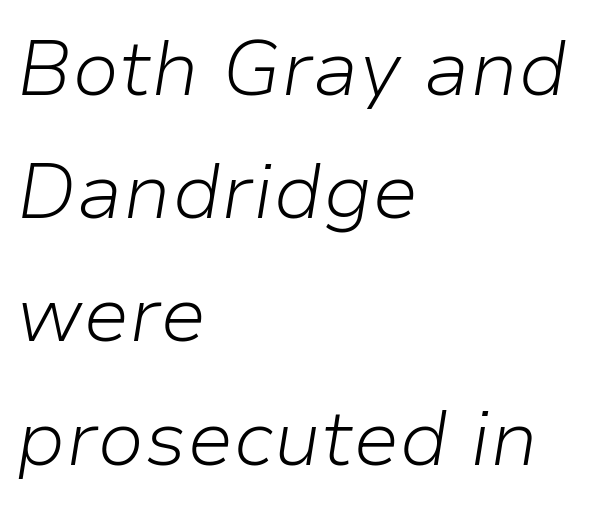
Q: Is the text bold? A: No.
Q: Is the text italic (slanted)? A: Yes, it leans right by about 9 degrees.
Q: Is the text underlined? A: No.
Q: How is the paragraph aligned? A: Left-aligned.
Q: Is the spacing between letters normal or unusually wide? A: Normal.
Q: Is the spacing between lines tight, normal or loose? A: Normal.
Q: Width (condensed, normal, or wide)? A: Normal.
Q: Stroke contrast? A: Low.
Q: x-height? A: Medium.
Q: Monospaced? A: No.
